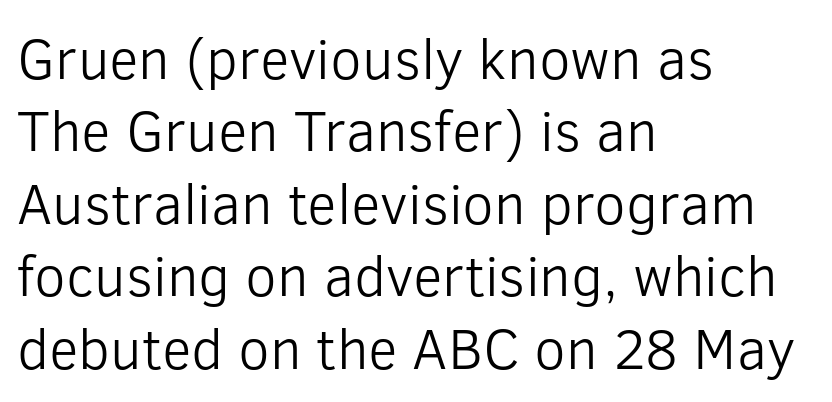
Q: Is the text bold? A: No.
Q: Is the text italic (slanted)? A: No, it is upright.
Q: Is the typeface a serif or a sans-serif typeface? A: Sans-serif.
Q: Is the text underlined? A: No.
Q: How is the paragraph aligned? A: Left-aligned.
Q: Is the spacing between letters normal or unusually wide? A: Normal.
Q: Is the spacing between lines tight, normal or loose? A: Normal.
Q: Width (condensed, normal, or wide)? A: Normal.
Q: Stroke contrast? A: Low.
Q: x-height? A: Medium.
Q: Monospaced? A: No.
